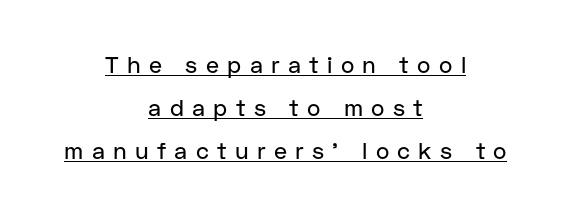
Q: Is the text italic (slanted)? A: No, it is upright.
Q: Is the text underlined? A: Yes.
Q: How is the paragraph aligned? A: Centered.
Q: Is the spacing between letters normal or unusually wide? A: Unusually wide.
